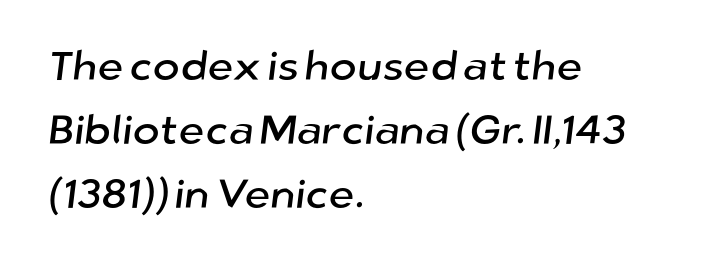
Caption: multi-line text, flush left, ragged right. Do the characters align in a grid? No, the font is proportional. Stroke terminals: plain, sans-serif. Rows of type keep a routine distance in the vertical direction.
